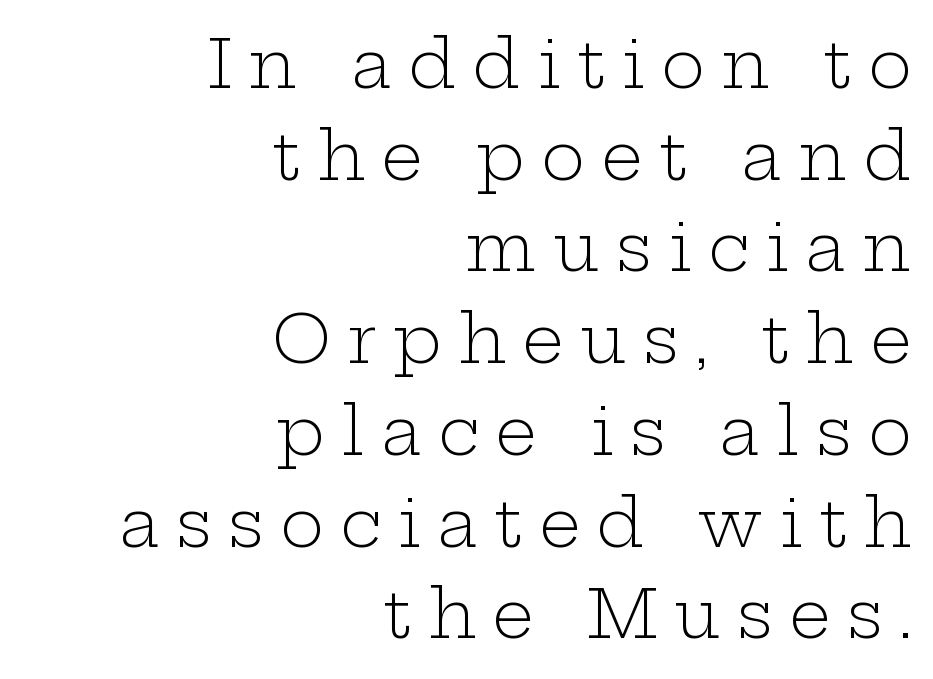
The glyphs are unaccompanied by any horizontal stroke below them. Which margin do the lines hug? The right one — the left edge is uneven. A typesetter would call this heavily tracked-out type. Counters stay open thanks to moderate or lighter strokes. I'd call this a serif setting — the letters wear small feet. The typography opts for an upright posture over an oblique one.
